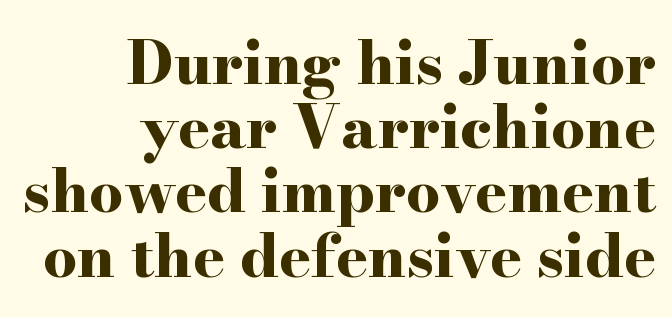
{"serif": "yes", "italic": "no", "bold": "yes", "weight": "bold", "width": "wide", "stroke_contrast": "high", "x_height": "small", "monospaced": "no", "underline": "no", "align": "right", "line_spacing": "tight", "line_spacing_ratio": 1.07, "letter_spacing": "normal", "letter_spacing_em": 0.0, "glyph_px": 60}
